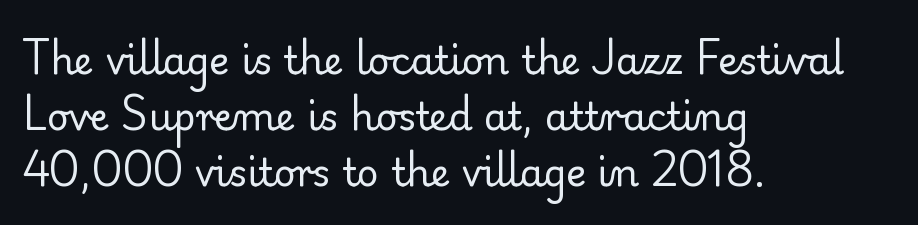
The image shows 38 px regular-weight serif type, upright; set left-aligned, normal line spacing (1.47x), normal letter spacing, not underlined; low stroke contrast and a small x-height.
